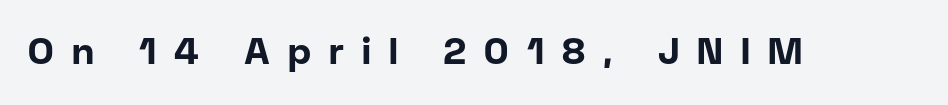
The image shows 37 px bold sans-serif type, upright; set unusually wide letter spacing (+0.49 em), not underlined; low stroke contrast and a medium x-height.
